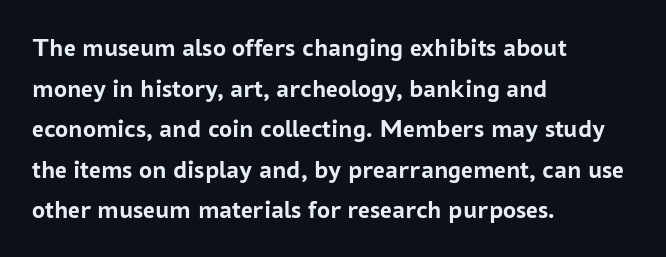
Students, note that the glyphs here touch the page at normal intervals. Lines of text with bare space underneath. Short and long lines alike share a common starting point at left. The font's upright variant was chosen for this text.
